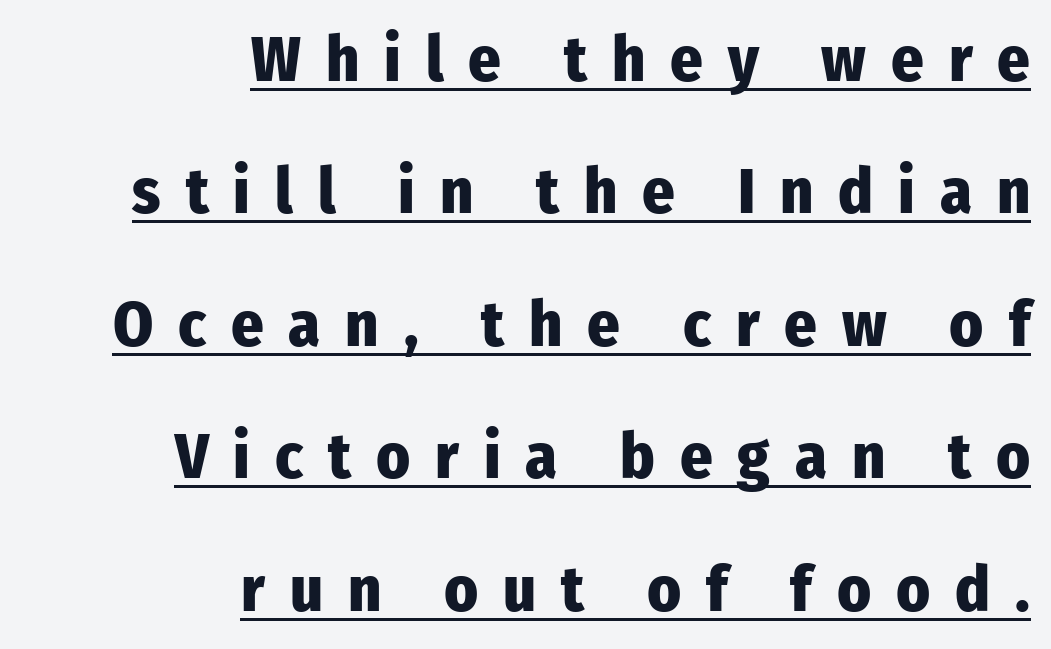
The image shows 64 px heavy, condensed sans-serif type, upright; set right-aligned, loose line spacing (2.07x), unusually wide letter spacing (+0.39 em), underlined; low stroke contrast and a medium x-height.
